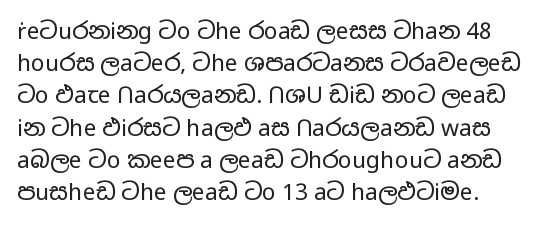
{"italic": "no", "bold": "no", "underline": "no", "align": "left", "line_spacing": "normal", "line_spacing_ratio": 1.4, "letter_spacing": "normal", "letter_spacing_em": 0.0, "glyph_px": 23}
